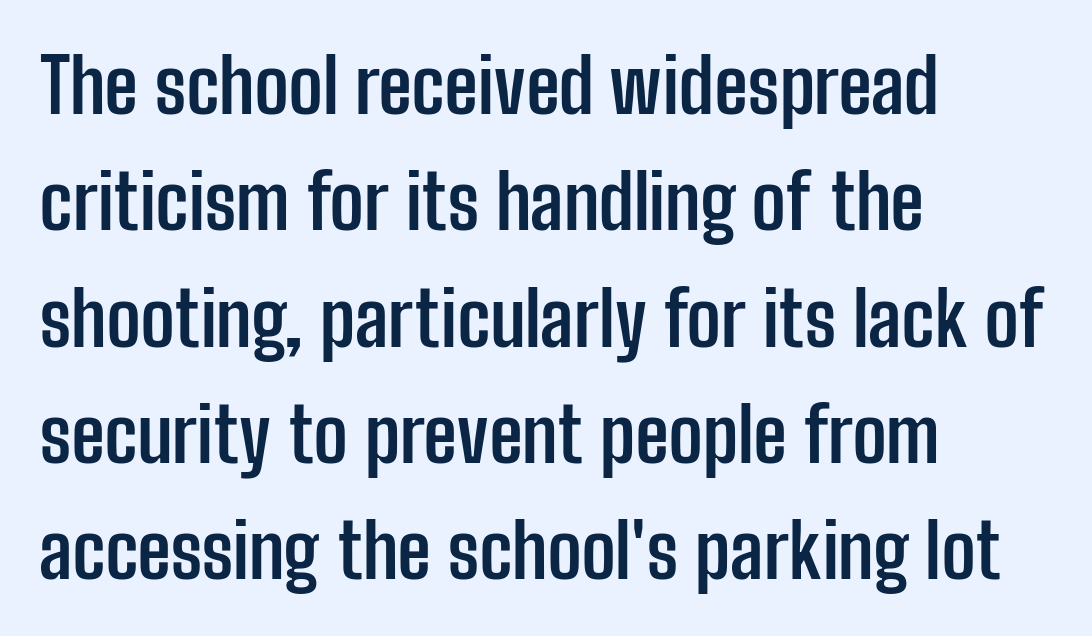
{"serif": "no", "italic": "no", "bold": "yes", "weight": "semibold", "width": "condensed", "stroke_contrast": "low", "x_height": "medium", "monospaced": "no", "underline": "no", "align": "left", "line_spacing": "normal", "line_spacing_ratio": 1.53, "letter_spacing": "normal", "letter_spacing_em": 0.0, "glyph_px": 76}
